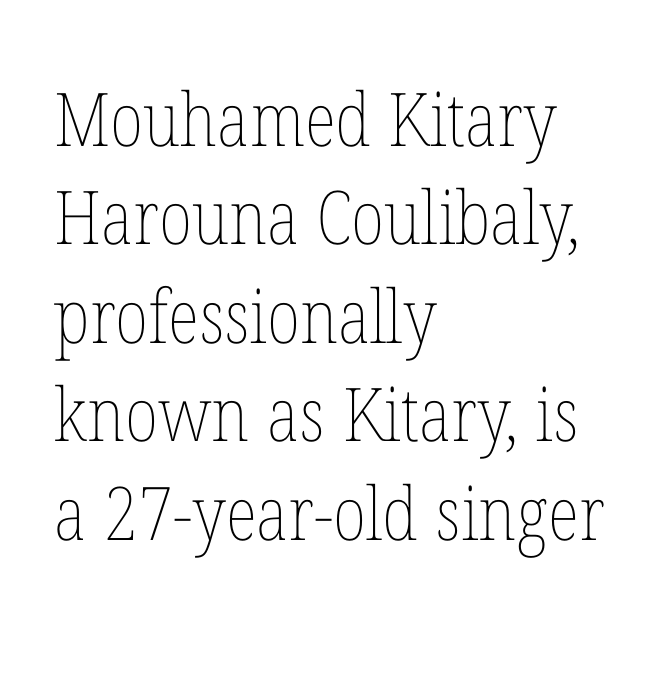
This sample keeps an unexceptional amount of space between lines. Descender tails drop into unmarked territory. The typography opts for an upright posture over an oblique one. The passage shown is not bold in any degree. The letters advance in unequal steps, a hallmark of proportional type.
